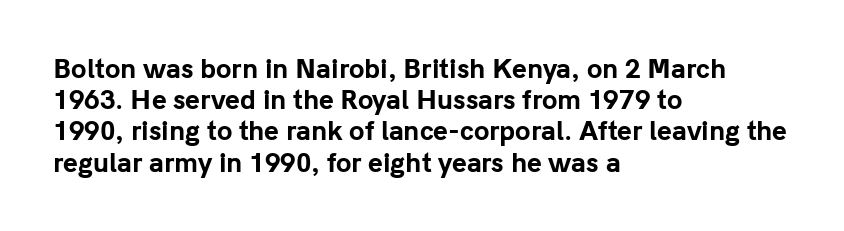
{"italic": "no", "bold": "yes", "underline": "no", "align": "left", "line_spacing": "normal", "line_spacing_ratio": 1.25, "letter_spacing": "normal", "letter_spacing_em": 0.0, "glyph_px": 25}
